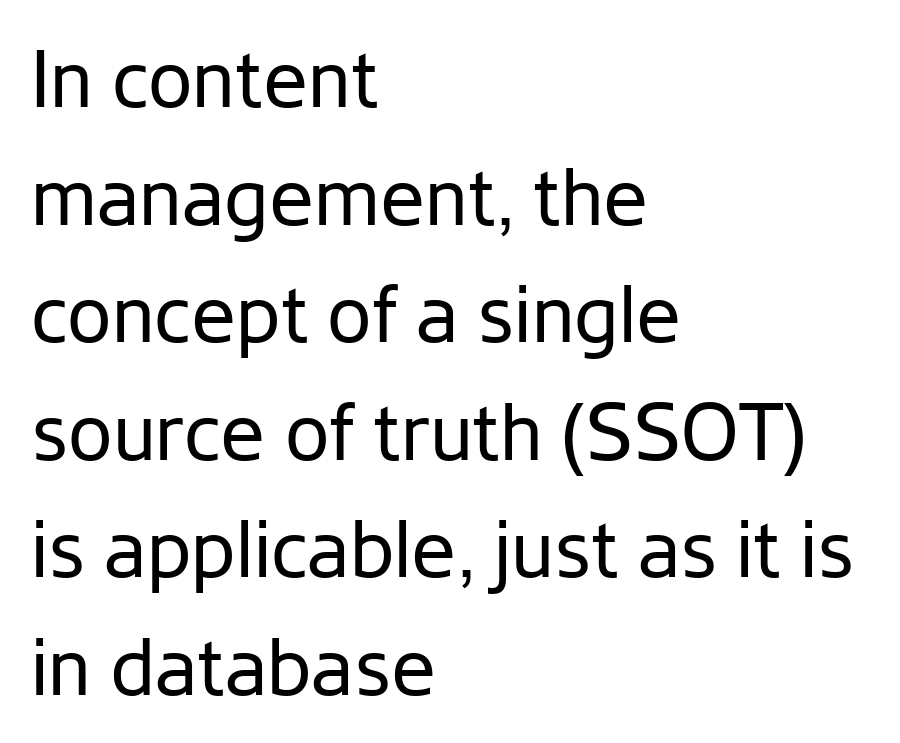
Check the space under the baseline: it is left empty. Layout note: lines flush left. What's the leading like? Ordinary, nothing unusual. A quiet, ordinary-to-light weight characterises the typeface.
